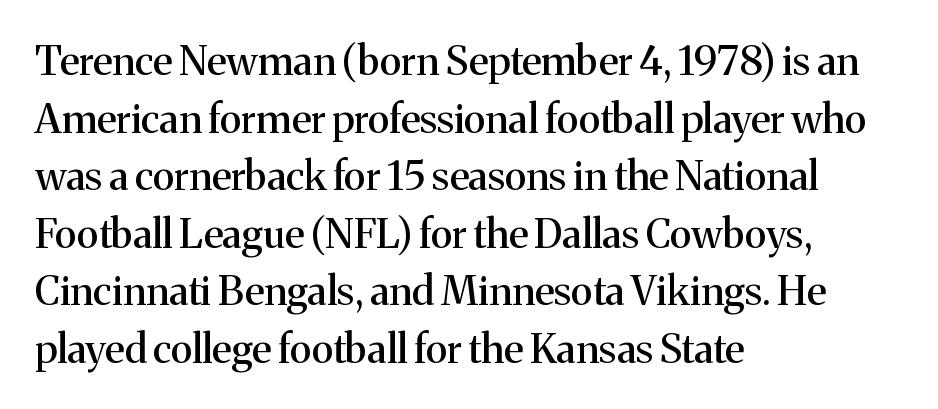
Q: Is the text italic (slanted)? A: No, it is upright.
Q: Is the typeface a serif or a sans-serif typeface? A: Serif.
Q: Is the text underlined? A: No.
Q: How is the paragraph aligned? A: Left-aligned.
Q: Is the spacing between letters normal or unusually wide? A: Normal.
Q: Is the spacing between lines tight, normal or loose? A: Normal.
Q: Width (condensed, normal, or wide)? A: Normal.
Q: Stroke contrast? A: Medium.
Q: x-height? A: Medium.
Q: Monospaced? A: No.
